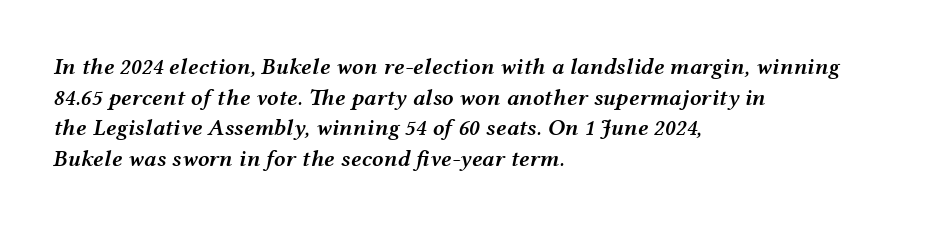
Q: Is the text bold? A: Semi-bold.
Q: Is the text italic (slanted)? A: Yes, it leans right by about 12 degrees.
Q: Is the text underlined? A: No.
Q: How is the paragraph aligned? A: Left-aligned.
Q: Is the spacing between letters normal or unusually wide? A: Normal.
Q: Is the spacing between lines tight, normal or loose? A: Normal.
